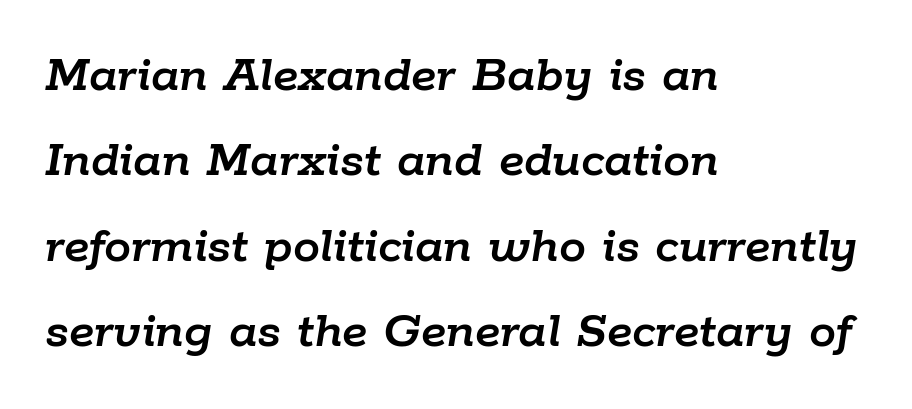
The foot of each line stays bare and open. The lines are quadded left. The line-height multiplier appears to be the usual default. An italicized treatment has been applied to the whole sample. Think of a printed novel: that variable character pitch is what you see here.
